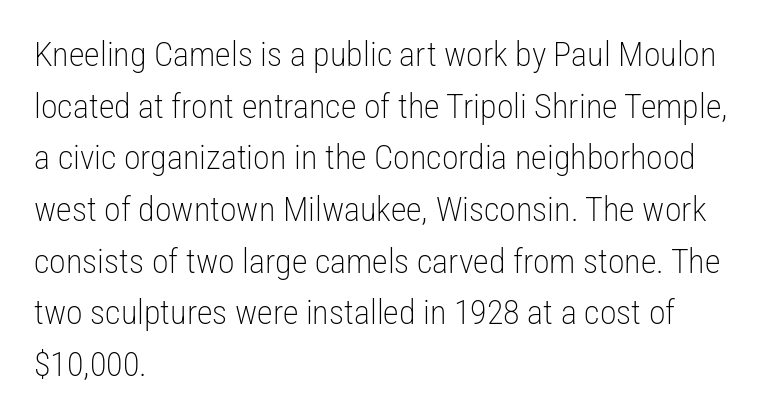
Q: Is the text bold? A: No.
Q: Is the text italic (slanted)? A: No, it is upright.
Q: Is the typeface a serif or a sans-serif typeface? A: Sans-serif.
Q: Is the text underlined? A: No.
Q: How is the paragraph aligned? A: Left-aligned.
Q: Is the spacing between letters normal or unusually wide? A: Normal.
Q: Is the spacing between lines tight, normal or loose? A: Normal.
Q: Width (condensed, normal, or wide)? A: Condensed.
Q: Stroke contrast? A: Low.
Q: x-height? A: Medium.
Q: Monospaced? A: No.
